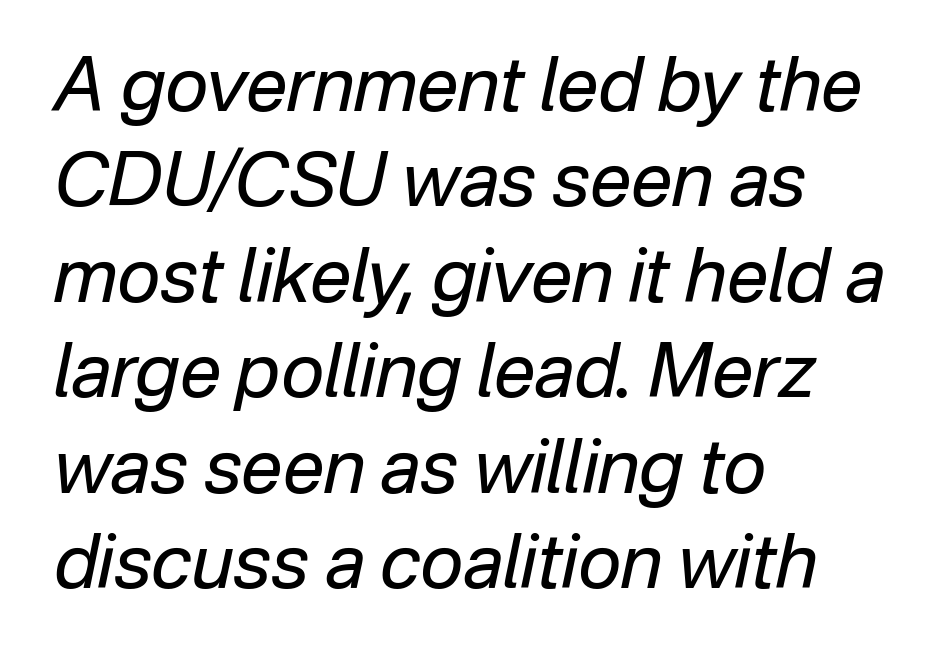
{"italic": "yes", "lean": "right", "slant_degrees": 12, "bold": "no", "weight": "regular", "width": "normal", "stroke_contrast": "low", "x_height": "medium", "monospaced": "no", "underline": "no", "align": "left", "line_spacing": "normal", "line_spacing_ratio": 1.29, "letter_spacing": "normal", "letter_spacing_em": 0.0, "glyph_px": 74}
